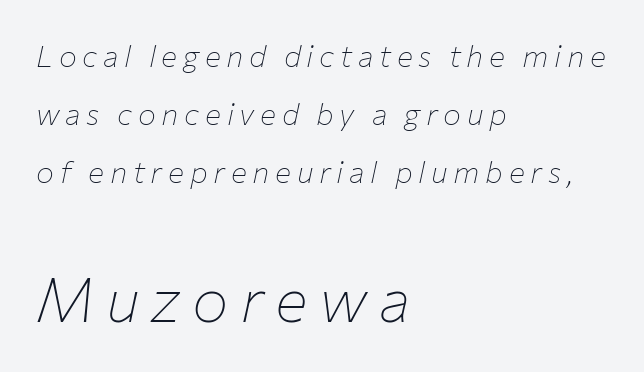
The image shows 61 px thin type, italic (leaning right); set left-aligned, loose line spacing (1.94x), not underlined; the second (bottom) block is 2.03x larger; low stroke contrast and a medium x-height.
